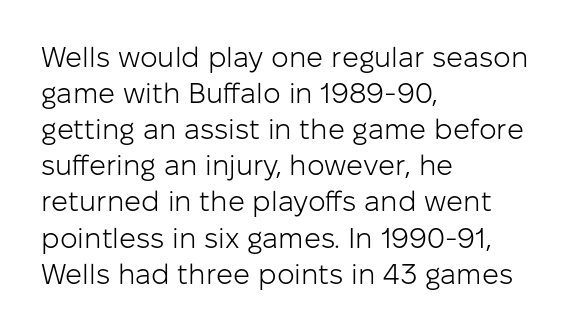
Q: Is the text bold? A: No.
Q: Is the text italic (slanted)? A: No, it is upright.
Q: Is the typeface a serif or a sans-serif typeface? A: Sans-serif.
Q: Is the text underlined? A: No.
Q: How is the paragraph aligned? A: Left-aligned.
Q: Is the spacing between letters normal or unusually wide? A: Normal.
Q: Is the spacing between lines tight, normal or loose? A: Normal.
Q: Width (condensed, normal, or wide)? A: Normal.
Q: Stroke contrast? A: Low.
Q: x-height? A: Medium.
Q: Monospaced? A: No.
